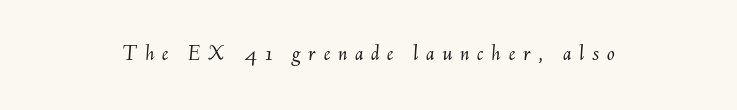
If you drew a line through each stem, it would be angled. Vertical stems look standard width or narrower in stroke. Visually the block forms a symmetrical silhouette, jagged on both flanks. The letters are spread apart with noticeably loose tracking.
